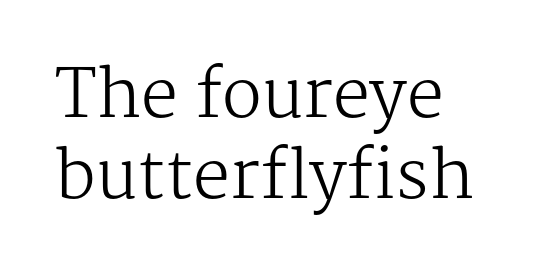
The image shows 66 px regular-weight serif type, upright; set left-aligned, line spacing 1.22x, normal letter spacing, not underlined; medium stroke contrast and a medium x-height.
